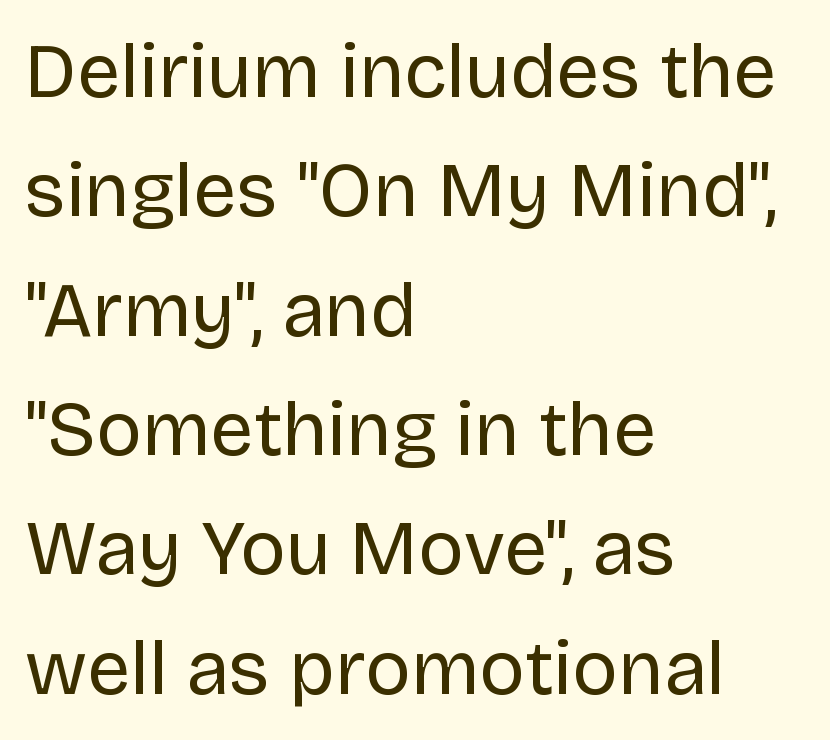
{"serif": "no", "italic": "no", "bold": "no", "weight": "regular", "width": "normal", "stroke_contrast": "low", "x_height": "large", "monospaced": "no", "underline": "no", "align": "left", "line_spacing": "normal", "line_spacing_ratio": 1.55, "letter_spacing": "normal", "letter_spacing_em": 0.0, "glyph_px": 77}
